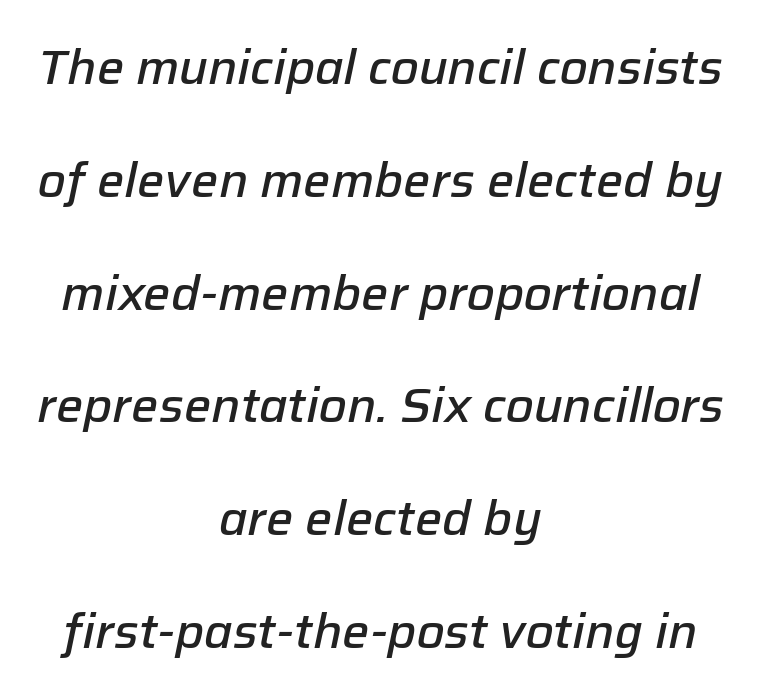
The image shows 48 px semibold type, italic (leaning right); set centered, loose line spacing (2.35x), normal letter spacing, not underlined; low stroke contrast and a medium x-height.
